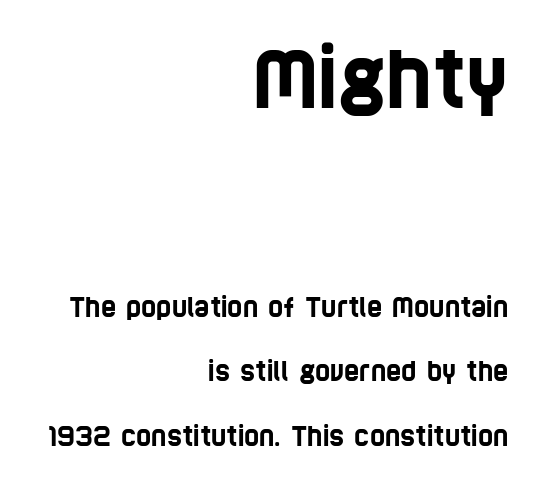
These lines keep a tight, regular rhythm from letter to letter. Caption: multi-line text, flush right, ragged left. What kind of face is this? One without serifs — a sans. Lines of text with bare space underneath. A great deal of white space separates one row of letters from the next. The first block has been scaled up relative to the second.
